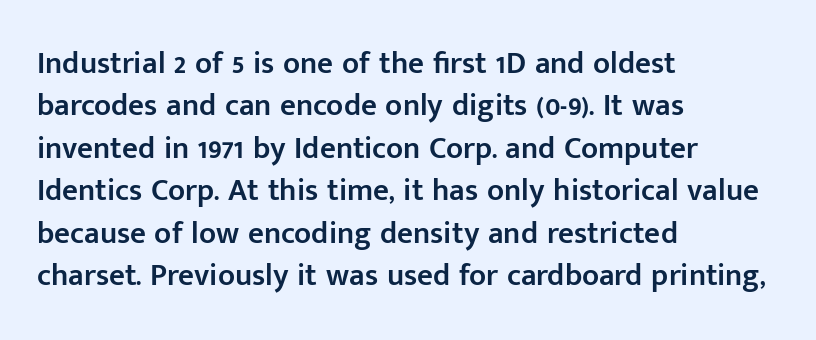
{"serif": "no", "italic": "no", "bold": "semi", "weight": "semibold", "width": "normal", "stroke_contrast": "low", "x_height": "medium", "monospaced": "no", "underline": "no", "align": "left", "line_spacing": "normal", "line_spacing_ratio": 1.37, "letter_spacing": "normal", "letter_spacing_em": 0.0, "glyph_px": 31}
